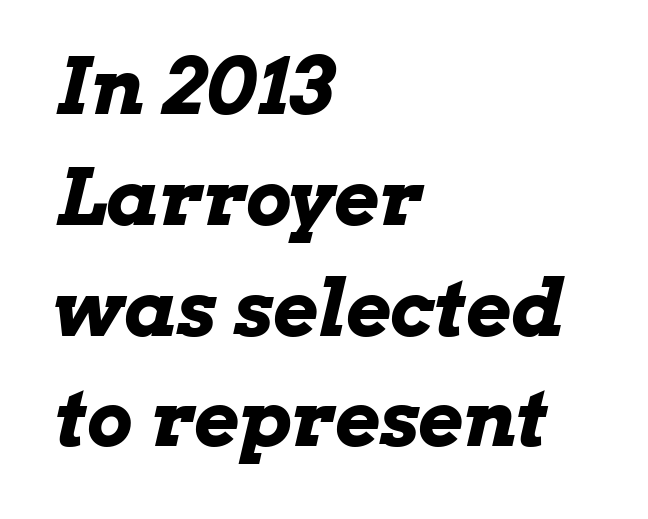
{"italic": "yes", "lean": "right", "slant_degrees": 13, "bold": "yes", "weight": "bold", "width": "wide", "stroke_contrast": "low", "x_height": "medium", "monospaced": "no", "underline": "no", "align": "left", "line_spacing": "normal", "line_spacing_ratio": 1.42, "letter_spacing": "normal", "letter_spacing_em": 0.0, "glyph_px": 78}
